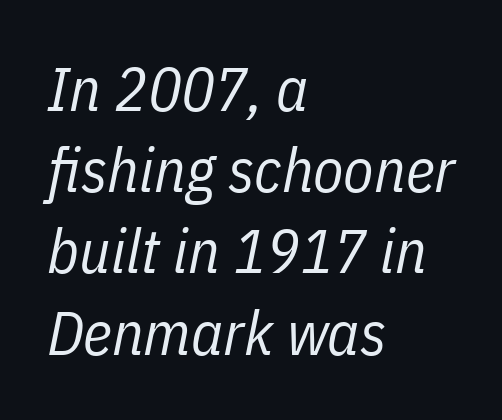
Q: Is the text bold? A: No.
Q: Is the text italic (slanted)? A: Yes, it leans right by about 11 degrees.
Q: Is the text underlined? A: No.
Q: How is the paragraph aligned? A: Left-aligned.
Q: Is the spacing between letters normal or unusually wide? A: Normal.
Q: Is the spacing between lines tight, normal or loose? A: Normal.
Q: Width (condensed, normal, or wide)? A: Condensed.
Q: Stroke contrast? A: Low.
Q: x-height? A: Medium.
Q: Monospaced? A: No.
